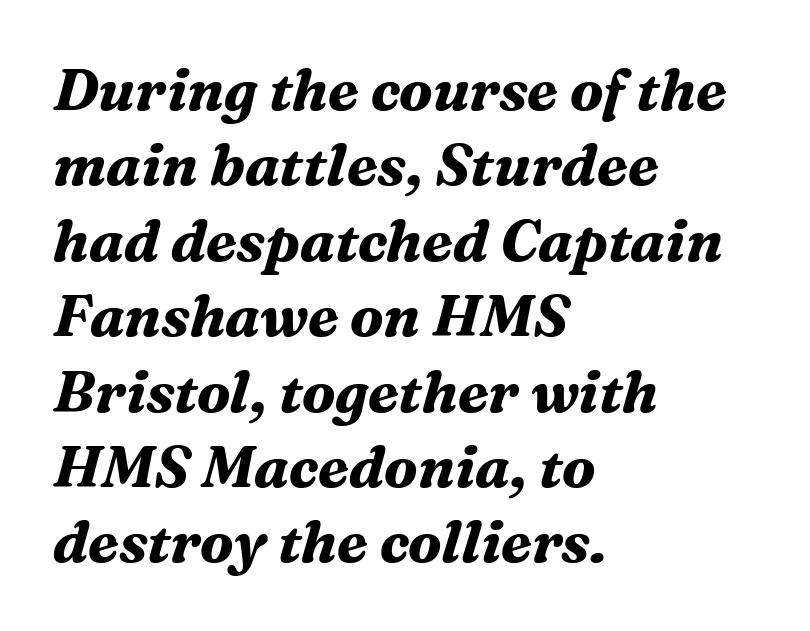
Q: Is the text bold? A: Yes.
Q: Is the text italic (slanted)? A: Yes, it leans right by about 16 degrees.
Q: Is the typeface a serif or a sans-serif typeface? A: Serif.
Q: Is the text underlined? A: No.
Q: How is the paragraph aligned? A: Left-aligned.
Q: Is the spacing between letters normal or unusually wide? A: Normal.
Q: Is the spacing between lines tight, normal or loose? A: Normal.
Q: Width (condensed, normal, or wide)? A: Normal.
Q: Stroke contrast? A: Medium.
Q: x-height? A: Medium.
Q: Monospaced? A: No.
